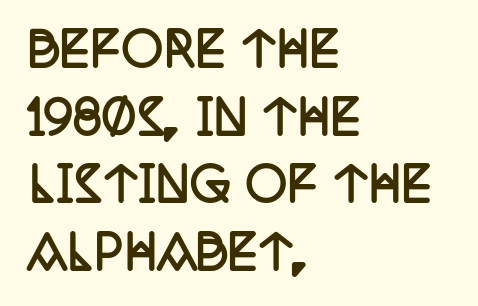
Q: Is the text bold? A: Yes.
Q: Is the text italic (slanted)? A: No, it is upright.
Q: Is the typeface a serif or a sans-serif typeface? A: Serif.
Q: Is the text underlined? A: No.
Q: How is the paragraph aligned? A: Left-aligned.
Q: Is the spacing between letters normal or unusually wide? A: Normal.
Q: Is the spacing between lines tight, normal or loose? A: Normal.
Q: Width (condensed, normal, or wide)? A: Condensed.
Q: Stroke contrast? A: Low.
Q: x-height? A: Large.
Q: Monospaced? A: No.
